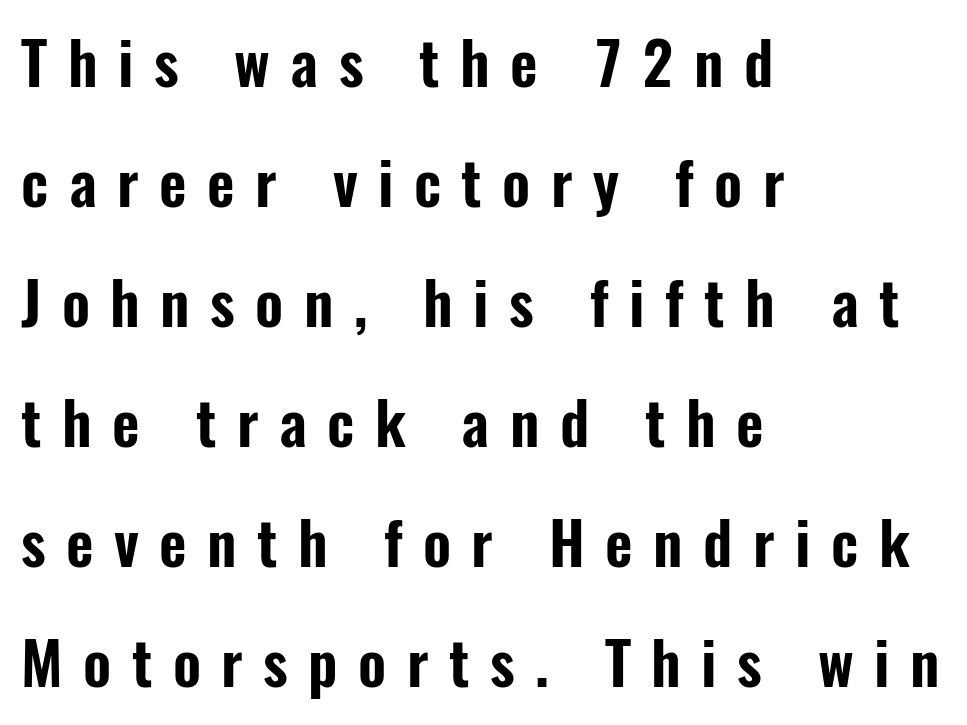
Q: Is the text italic (slanted)? A: No, it is upright.
Q: Is the typeface a serif or a sans-serif typeface? A: Sans-serif.
Q: Is the text underlined? A: No.
Q: How is the paragraph aligned? A: Left-aligned.
Q: Is the spacing between letters normal or unusually wide? A: Unusually wide.
Q: Is the spacing between lines tight, normal or loose? A: Loose.
Q: Width (condensed, normal, or wide)? A: Condensed.
Q: Stroke contrast? A: Low.
Q: x-height? A: Medium.
Q: Monospaced? A: No.
